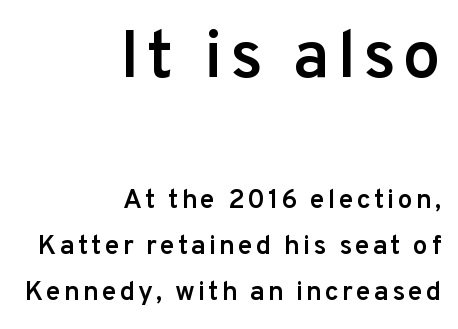
The designer went with a sans here, leaving each stem footless. The letters advance in unequal steps, a hallmark of proportional type. The designer gave the opening block more size than the closing block. Does the leading feel generous? No, just average. Horizontally, the lines are justified to the trailing edge only. This is moderately heavy type, rendered in semibold.
